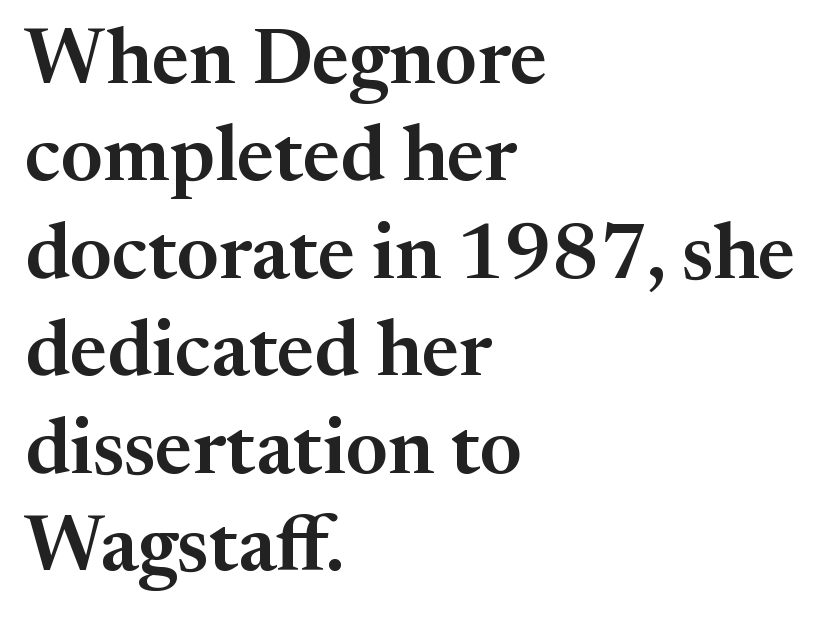
The image shows 78 px serif type, upright; set left-aligned, normal line spacing (1.25x), normal letter spacing, not underlined; medium stroke contrast and a medium x-height.
